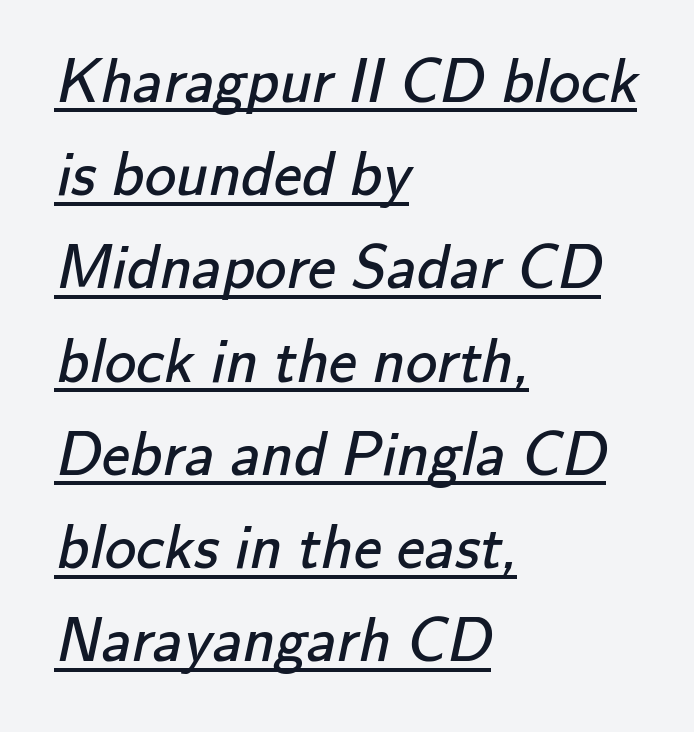
Q: Is the text bold? A: No.
Q: Is the typeface a serif or a sans-serif typeface? A: Sans-serif.
Q: Is the text underlined? A: Yes.
Q: How is the paragraph aligned? A: Left-aligned.
Q: Is the spacing between letters normal or unusually wide? A: Normal.
Q: Is the spacing between lines tight, normal or loose? A: Normal.
Q: Width (condensed, normal, or wide)? A: Normal.
Q: Stroke contrast? A: Low.
Q: x-height? A: Small.
Q: Monospaced? A: No.
